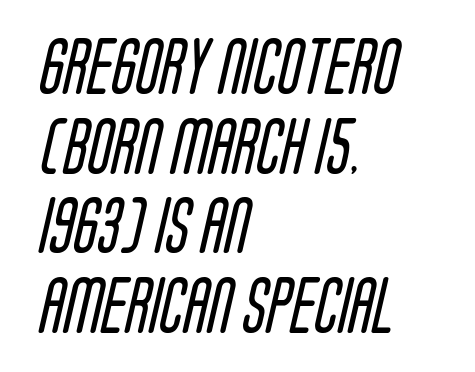
The zone under the glyphs is completely vacant. The characters are drawn with everyday or finer stroke widths. How are the letters spaced? Ordinarily, with no added tracking. How would I describe the line gaps? Plain and ordinary. Which margin do the lines hug? The left one — the right edge is uneven.
